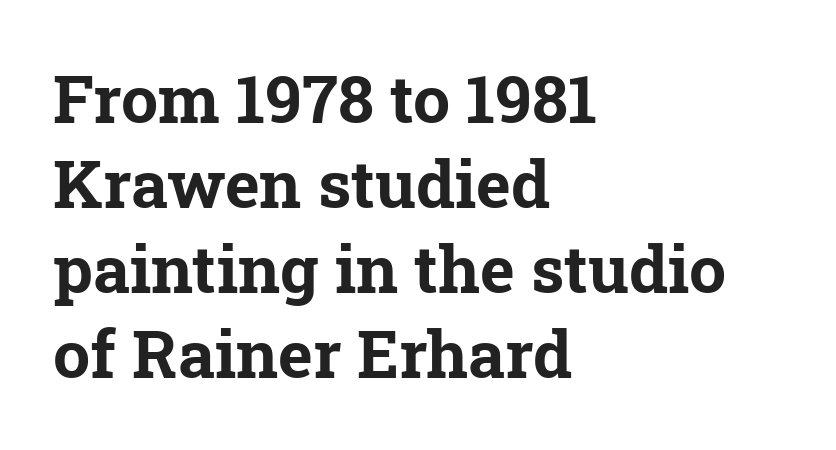
Here the designer chose a conventional face with non-uniform glyph widths. Underlining? Definitely not there. Standard letterfit; no display-style spreading of the glyphs. The strokes are fattened all the way to bold.
